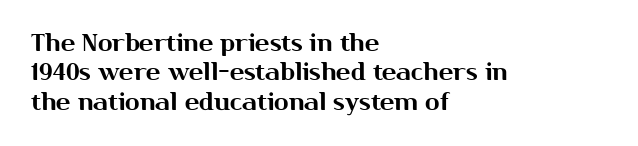
{"italic": "no", "underline": "no", "align": "left", "line_spacing_ratio": 1.22, "letter_spacing": "normal", "letter_spacing_em": 0.0, "glyph_px": 24}
